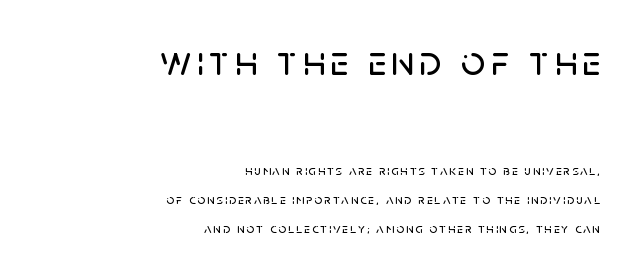
The image shows 42 px sans-serif type, upright; set right-aligned, loose line spacing (2.08x), not underlined; the first (top) block is 3.0x larger; low stroke contrast and a large x-height.
